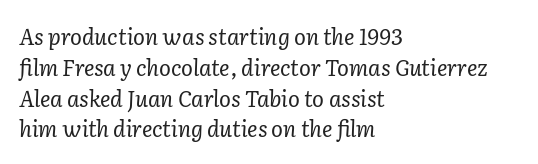
The image shows 22 px text type, italic (leaning right); set left-aligned, normal line spacing (1.4x), normal letter spacing, not underlined.
